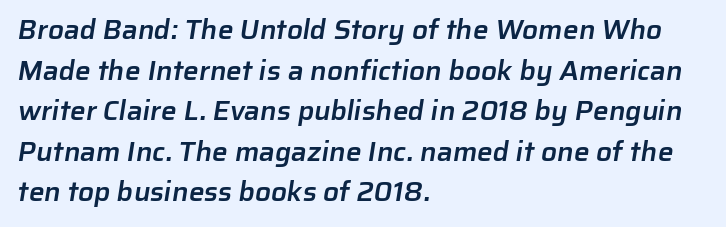
A student would call this left alignment; a typographer would say flush left, rag right. Only glyphs here, with clear space below each row. Here the designer chose a conventional face with non-uniform glyph widths. The letters carry no serifs — their stems end cleanly without finishing strokes. The line texture is even and compact thanks to regular tracking. Baseline-to-baseline distance is the conventional proportion of letter height.
